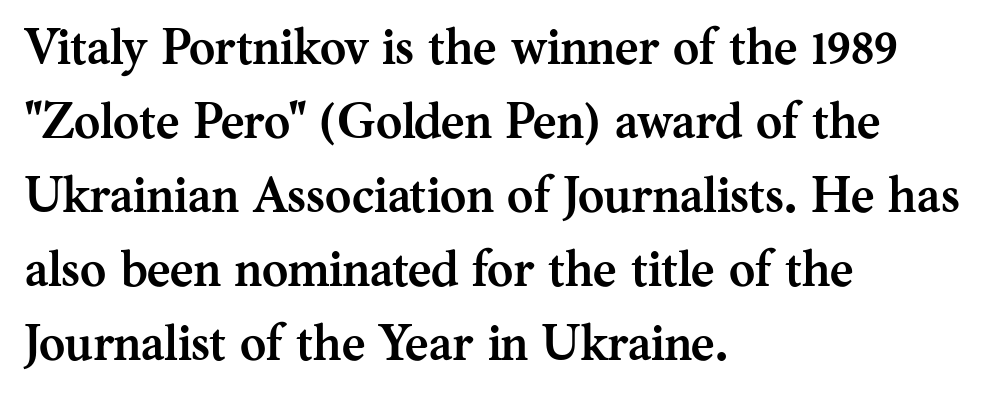
Q: Is the text bold? A: Yes.
Q: Is the text italic (slanted)? A: No, it is upright.
Q: Is the typeface a serif or a sans-serif typeface? A: Serif.
Q: Is the text underlined? A: No.
Q: How is the paragraph aligned? A: Left-aligned.
Q: Is the spacing between letters normal or unusually wide? A: Normal.
Q: Is the spacing between lines tight, normal or loose? A: Normal.
Q: Width (condensed, normal, or wide)? A: Normal.
Q: Stroke contrast? A: Medium.
Q: x-height? A: Medium.
Q: Monospaced? A: No.
